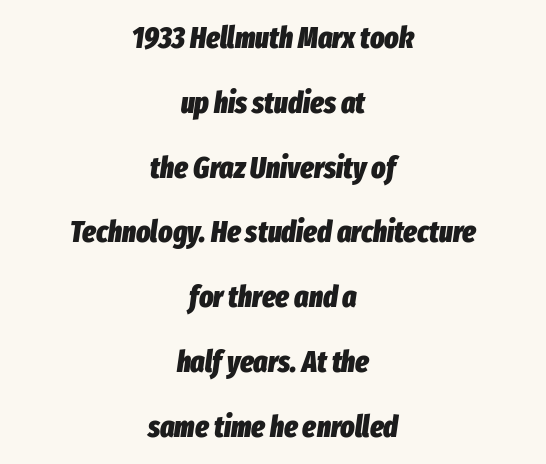
Q: Is the text bold? A: Yes.
Q: Is the text italic (slanted)? A: Yes, it leans right by about 8 degrees.
Q: Is the text underlined? A: No.
Q: How is the paragraph aligned? A: Centered.
Q: Is the spacing between letters normal or unusually wide? A: Normal.
Q: Is the spacing between lines tight, normal or loose? A: Loose.
Q: Width (condensed, normal, or wide)? A: Condensed.
Q: Stroke contrast? A: Low.
Q: x-height? A: Medium.
Q: Monospaced? A: No.
